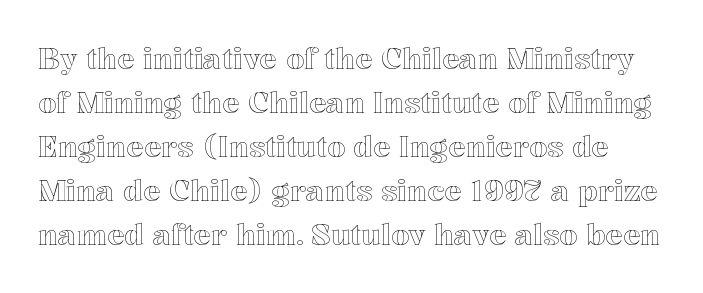
The image shows 29 px text type, upright; set normal line spacing (1.52x), normal letter spacing, not underlined; a medium x-height.
